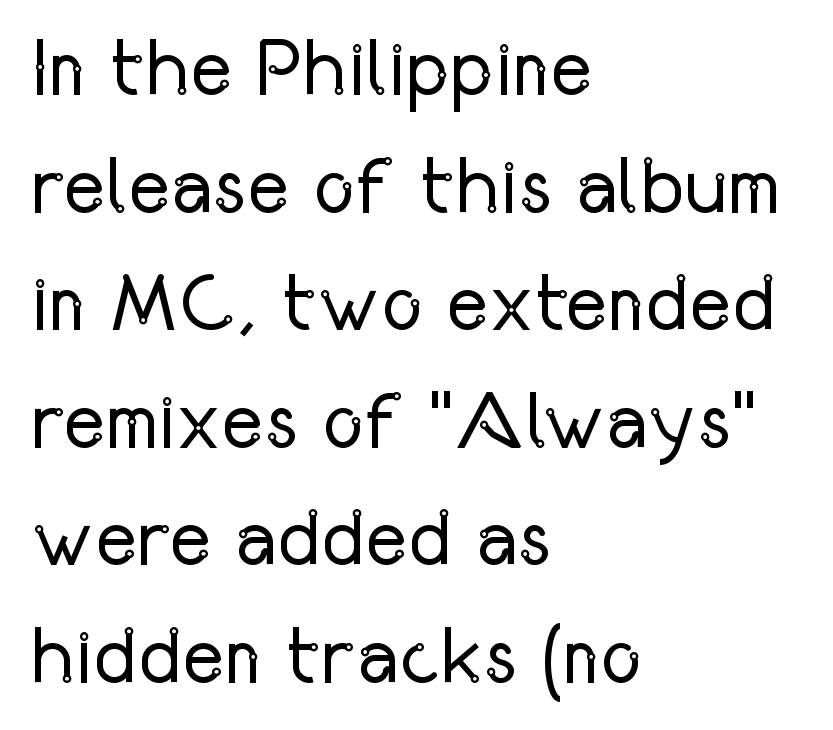
Q: Is the text bold? A: No.
Q: Is the text italic (slanted)? A: No, it is upright.
Q: Is the typeface a serif or a sans-serif typeface? A: Sans-serif.
Q: Is the text underlined? A: No.
Q: How is the paragraph aligned? A: Left-aligned.
Q: Is the spacing between letters normal or unusually wide? A: Normal.
Q: Is the spacing between lines tight, normal or loose? A: Normal.
Q: Width (condensed, normal, or wide)? A: Condensed.
Q: Stroke contrast? A: Low.
Q: x-height? A: Medium.
Q: Monospaced? A: No.
